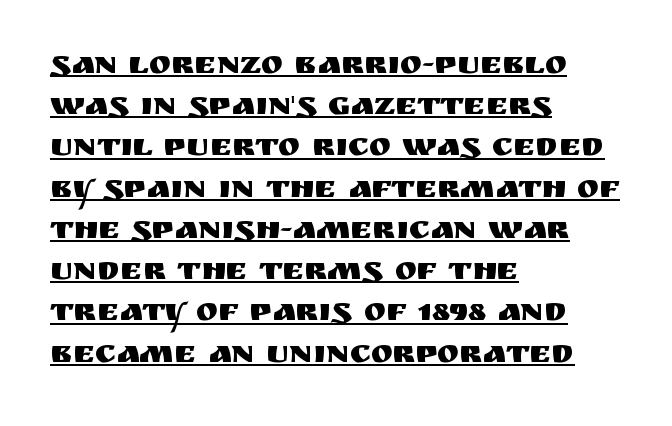
{"serif": "no", "italic": "no", "width": "normal", "stroke_contrast": "medium", "x_height": "large", "monospaced": "no", "underline": "yes", "align": "left", "line_spacing": "normal", "line_spacing_ratio": 1.25, "letter_spacing": "normal", "letter_spacing_em": 0.0, "glyph_px": 33}
